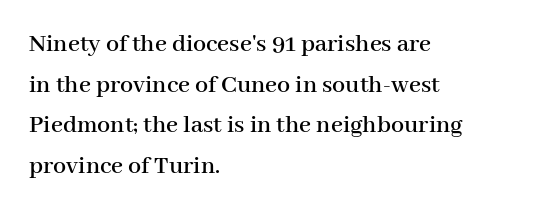
{"italic": "no", "underline": "no", "align": "left", "line_spacing": "normal", "line_spacing_ratio": 1.56, "letter_spacing": "normal", "letter_spacing_em": 0.0, "glyph_px": 26}
